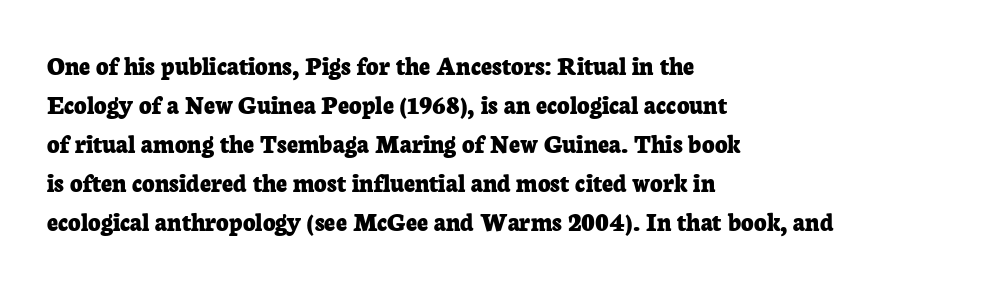
Q: Is the text bold? A: Yes.
Q: Is the text italic (slanted)? A: No, it is upright.
Q: Is the text underlined? A: No.
Q: How is the paragraph aligned? A: Left-aligned.
Q: Is the spacing between letters normal or unusually wide? A: Normal.
Q: Is the spacing between lines tight, normal or loose? A: Normal.
